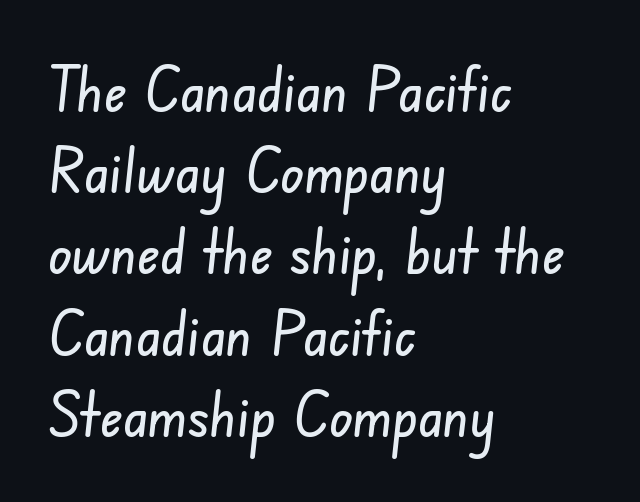
The image shows 62 px condensed sans-serif type; set left-aligned, normal line spacing (1.31x), normal letter spacing, not underlined; low stroke contrast and a small x-height.
